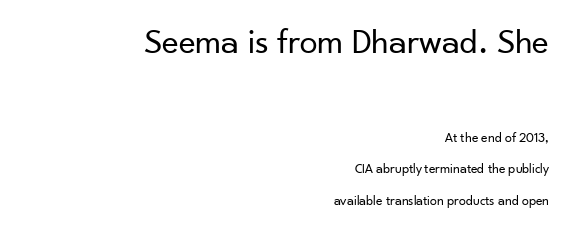
The image shows 36 px regular-weight sans-serif type, upright; set right-aligned, loose line spacing (2.23x), normal letter spacing, not underlined; the first (top) block is 2.57x larger; low stroke contrast and a small x-height.
